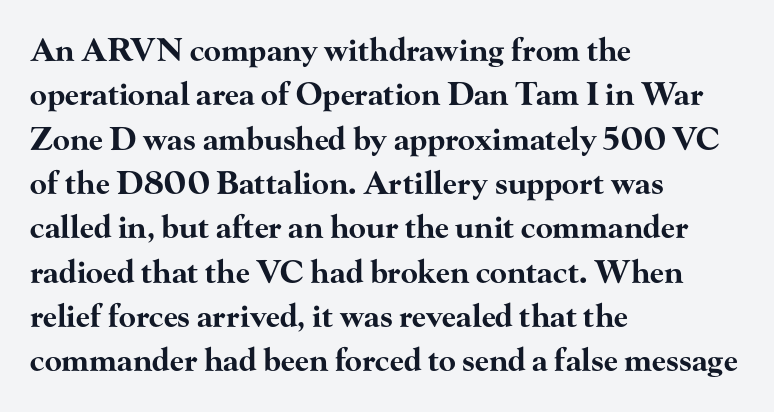
The strokes are fattened all the way to bold. Varying glyph widths throughout — classic text-font behaviour. Examine the stroke ends and you'll spot serifs. Designer's note — italics off, roman on.
